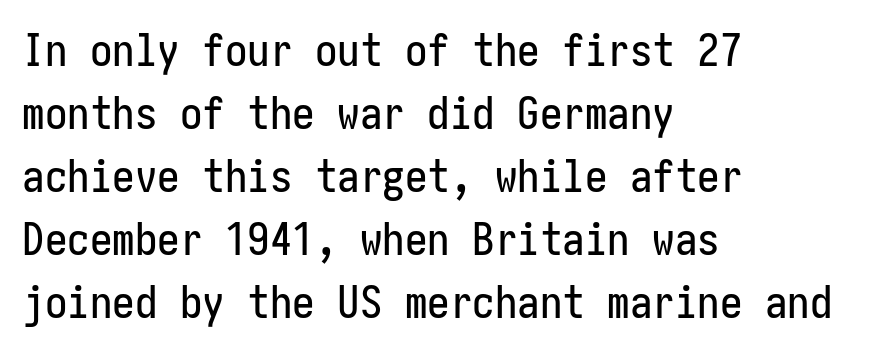
What stands out about the letter spacing? Nothing — it is the standard amount. Examine the stroke ends and you'll find no serifs. One-word summary of the alignment: left. Vertically, the passage feels balanced, rows spaced as you'd expect. Every character sits straight up, as roman type does.
